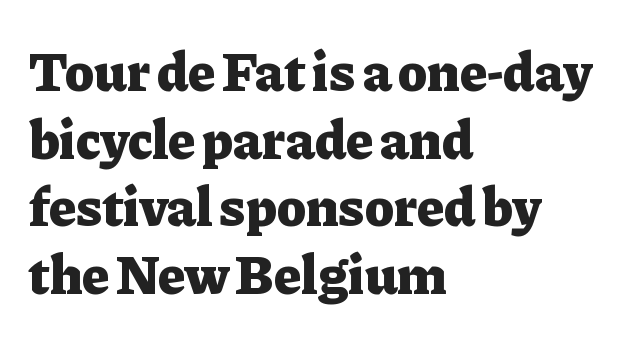
{"serif": "yes", "italic": "no", "bold": "yes", "weight": "heavy", "width": "normal", "stroke_contrast": "low", "x_height": "medium", "monospaced": "no", "underline": "no", "align": "left", "line_spacing_ratio": 1.23, "letter_spacing": "normal", "letter_spacing_em": 0.0, "glyph_px": 55}
